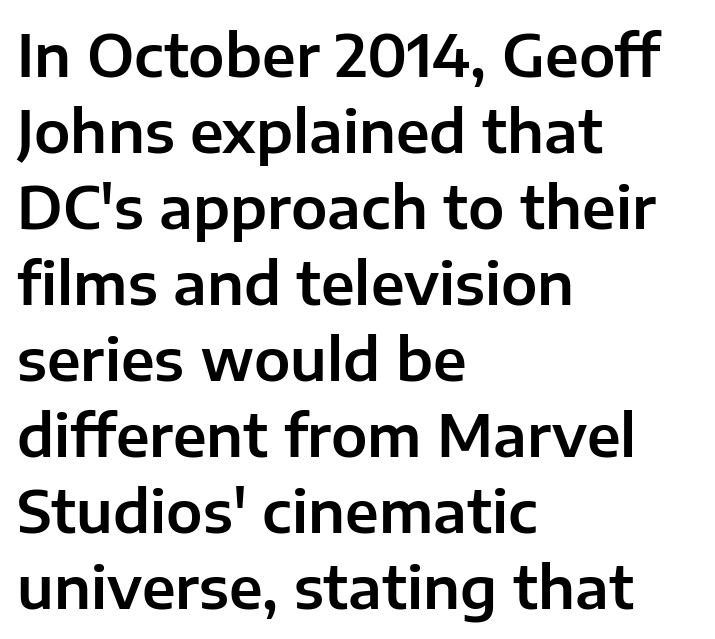
The image shows 58 px sans-serif type, upright; set left-aligned, normal line spacing (1.31x), normal letter spacing, not underlined; low stroke contrast and a medium x-height.
